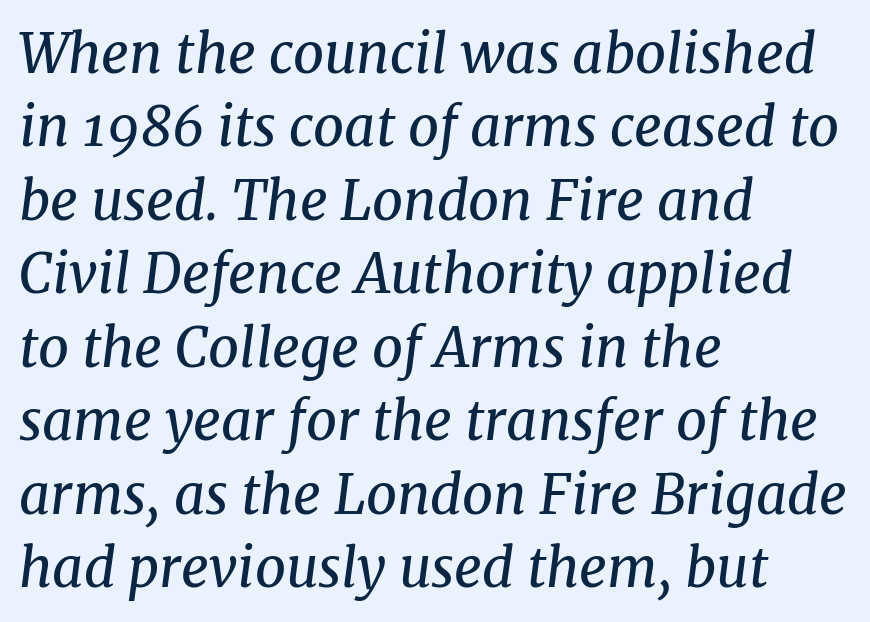
Serifs: yes, visible at the terminals of the letterforms. One glance says typical: line gaps are just what's usual. Would a proofreader flag this as italicized? Yes. The zone under the glyphs is completely vacant. Each letter keeps its own natural width here, so spacing adapts to shape. Nobody touched the tracking dial on this one.
